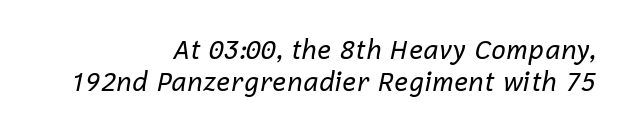
Q: Is the text bold? A: No.
Q: Is the text italic (slanted)? A: Yes, it leans right by about 12 degrees.
Q: Is the text underlined? A: No.
Q: How is the paragraph aligned? A: Right-aligned.
Q: Is the spacing between letters normal or unusually wide? A: Normal.
